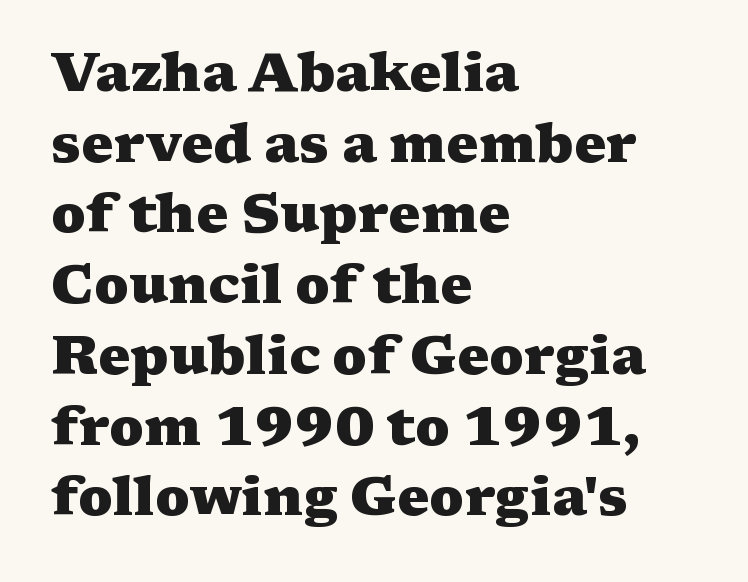
The image shows 54 px heavy, wide serif type, upright; set left-aligned, normal line spacing (1.31x), normal letter spacing, not underlined; medium stroke contrast and a medium x-height.
